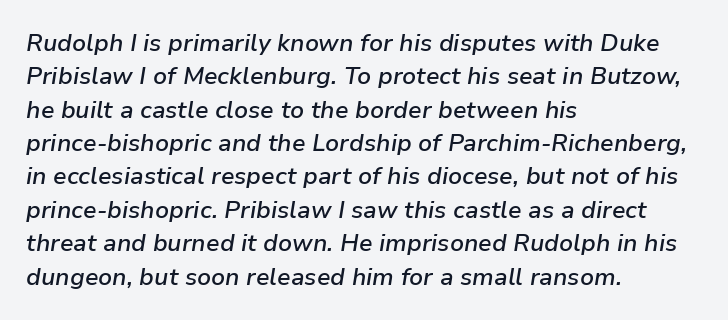
The image shows 24 px text type, italic (leaning right); set left-aligned, normal line spacing (1.39x), normal letter spacing, not underlined.
